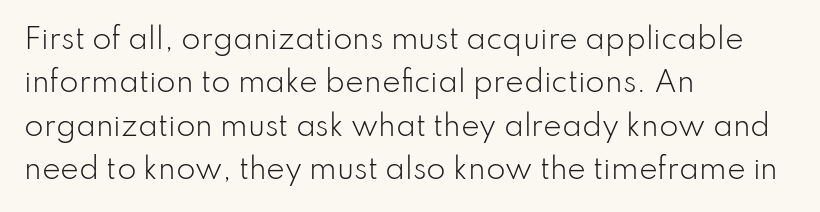
Q: Is the text bold? A: No.
Q: Is the text italic (slanted)? A: No, it is upright.
Q: Is the typeface a serif or a sans-serif typeface? A: Sans-serif.
Q: Is the text underlined? A: No.
Q: How is the paragraph aligned? A: Left-aligned.
Q: Is the spacing between letters normal or unusually wide? A: Normal.
Q: Is the spacing between lines tight, normal or loose? A: Normal.
Q: Width (condensed, normal, or wide)? A: Normal.
Q: Stroke contrast? A: Low.
Q: x-height? A: Small.
Q: Monospaced? A: No.
